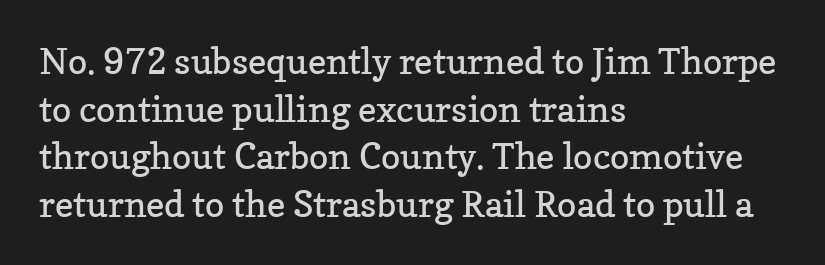
{"serif": "yes", "italic": "no", "bold": "no", "weight": "regular", "width": "normal", "stroke_contrast": "low", "x_height": "medium", "monospaced": "no", "underline": "no", "align": "left", "line_spacing": "normal", "line_spacing_ratio": 1.32, "letter_spacing": "normal", "letter_spacing_em": 0.0, "glyph_px": 36}
